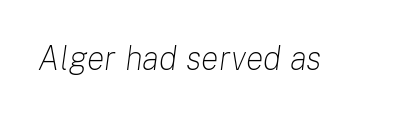
Q: Is the text bold? A: No.
Q: Is the text italic (slanted)? A: Yes, it leans right by about 8 degrees.
Q: Is the text underlined? A: No.
Q: Is the spacing between letters normal or unusually wide? A: Normal.
Q: Width (condensed, normal, or wide)? A: Normal.
Q: Stroke contrast? A: Low.
Q: x-height? A: Medium.
Q: Monospaced? A: No.
